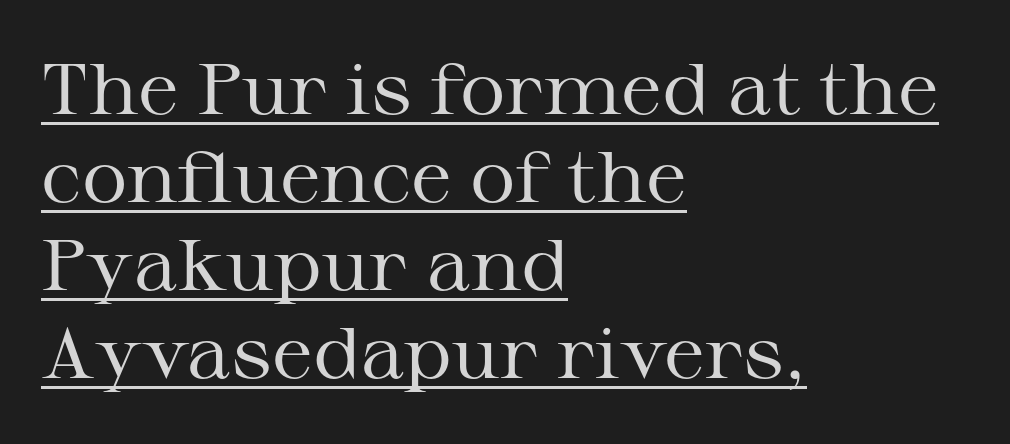
The image shows 71 px regular-weight, wide serif type, upright; set left-aligned, line spacing 1.24x, normal letter spacing, underlined; medium stroke contrast and a medium x-height.
